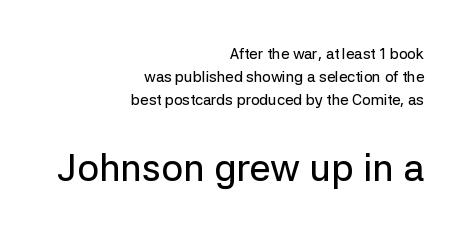
Q: Is the text italic (slanted)? A: No, it is upright.
Q: Is the typeface a serif or a sans-serif typeface? A: Sans-serif.
Q: Is the text underlined? A: No.
Q: How is the paragraph aligned? A: Right-aligned.
Q: Is the spacing between letters normal or unusually wide? A: Normal.
Q: Is the spacing between lines tight, normal or loose? A: Normal.
Q: Which block of text is set in a larger size, the first (top) or the second (bottom)? A: The second (bottom) one.
Q: Width (condensed, normal, or wide)? A: Normal.
Q: Stroke contrast? A: Low.
Q: x-height? A: Medium.
Q: Monospaced? A: No.
